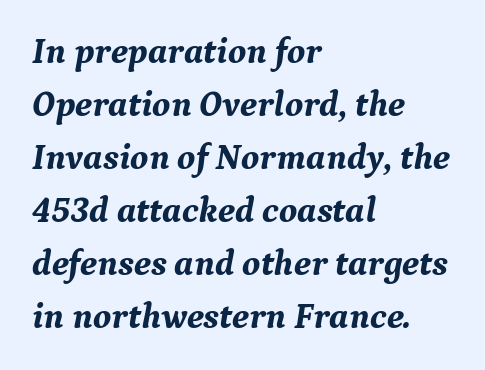
Q: Is the text bold? A: Yes.
Q: Is the text italic (slanted)? A: Yes, it leans right by about 9 degrees.
Q: Is the typeface a serif or a sans-serif typeface? A: Serif.
Q: Is the text underlined? A: No.
Q: How is the paragraph aligned? A: Left-aligned.
Q: Is the spacing between letters normal or unusually wide? A: Normal.
Q: Is the spacing between lines tight, normal or loose? A: Normal.
Q: Width (condensed, normal, or wide)? A: Normal.
Q: Stroke contrast? A: Medium.
Q: x-height? A: Medium.
Q: Monospaced? A: No.
